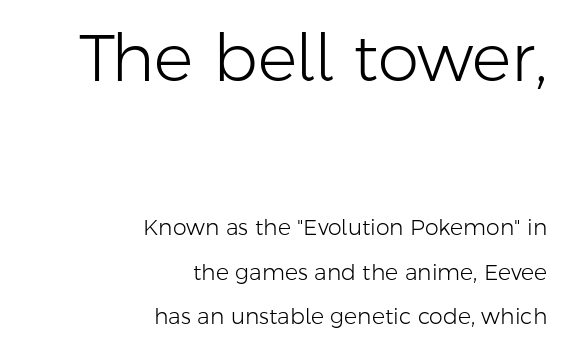
{"serif": "no", "italic": "no", "bold": "no", "weight": "light", "width": "normal", "stroke_contrast": "low", "x_height": "medium", "monospaced": "no", "underline": "no", "align": "right", "line_spacing": "loose", "line_spacing_ratio": 2.02, "letter_spacing": "normal", "letter_spacing_em": 0.0, "larger_block": "first", "size_ratio": 3.0, "glyph_px": 66}
